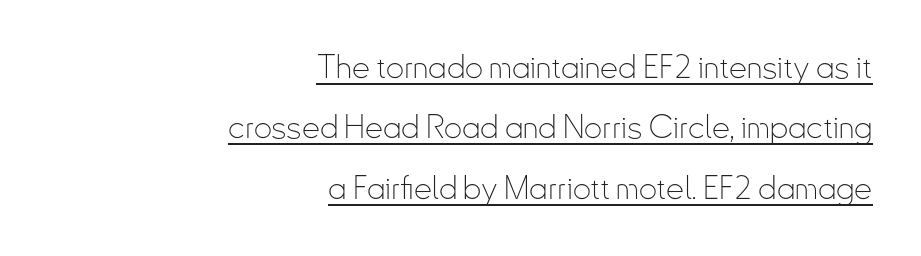
{"serif": "no", "italic": "no", "bold": "no", "weight": "thin", "width": "condensed", "stroke_contrast": "low", "x_height": "small", "monospaced": "no", "underline": "yes", "align": "right", "line_spacing_ratio": 1.89, "letter_spacing": "normal", "letter_spacing_em": 0.0, "glyph_px": 32}
